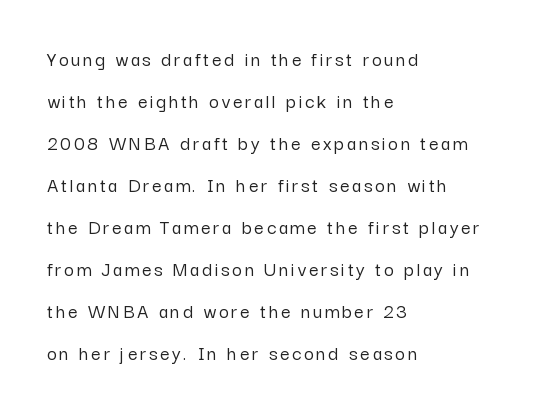
{"italic": "no", "underline": "no", "align": "left", "line_spacing": "loose", "line_spacing_ratio": 2.0, "glyph_px": 21}
